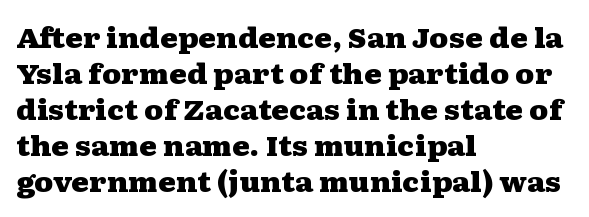
Q: Is the text bold? A: Yes.
Q: Is the text italic (slanted)? A: No, it is upright.
Q: Is the text underlined? A: No.
Q: How is the paragraph aligned? A: Left-aligned.
Q: Is the spacing between letters normal or unusually wide? A: Normal.
Q: Is the spacing between lines tight, normal or loose? A: Normal.
